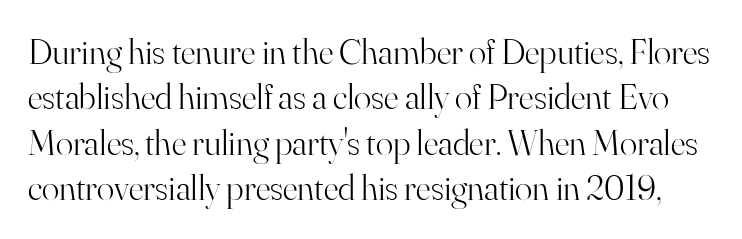
{"serif": "yes", "italic": "no", "bold": "no", "weight": "light", "width": "normal", "stroke_contrast": "high", "x_height": "small", "monospaced": "no", "underline": "no", "line_spacing": "normal", "line_spacing_ratio": 1.26, "letter_spacing": "normal", "letter_spacing_em": 0.0, "glyph_px": 36}
